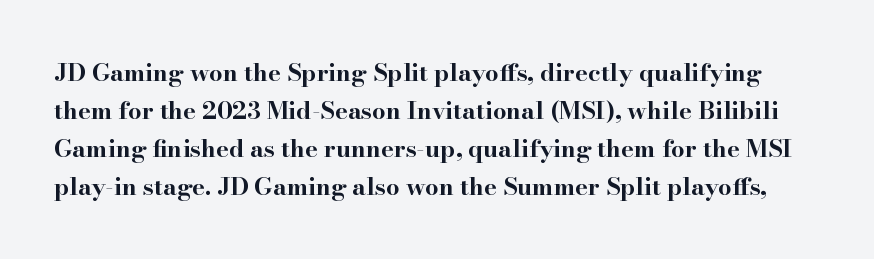
{"italic": "no", "bold": "yes", "underline": "no", "line_spacing": "normal", "line_spacing_ratio": 1.58, "letter_spacing": "normal", "letter_spacing_em": 0.0, "glyph_px": 24}
